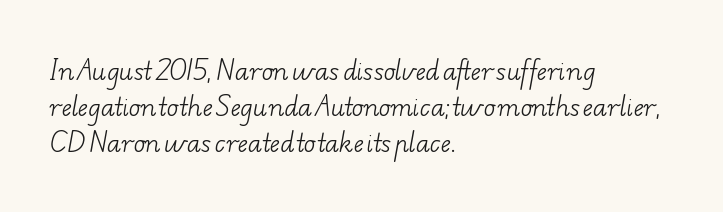
Q: Is the text bold? A: No.
Q: Is the text underlined? A: No.
Q: How is the paragraph aligned? A: Left-aligned.
Q: Is the spacing between letters normal or unusually wide? A: Normal.
Q: Is the spacing between lines tight, normal or loose? A: Normal.
